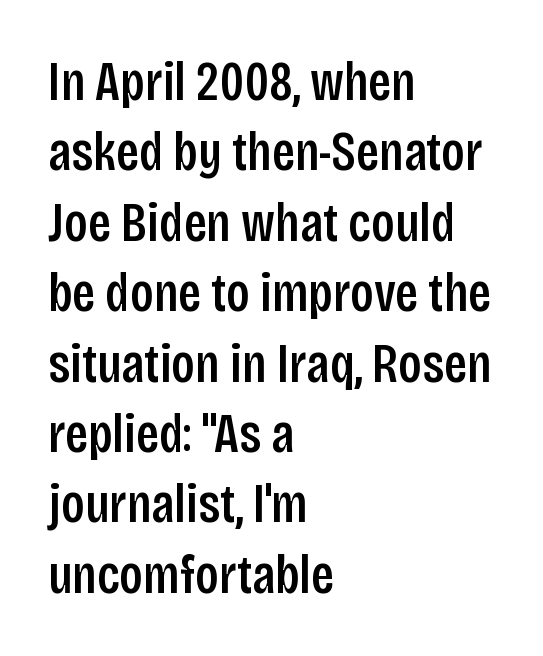
A clean baseline with only descenders dipping below it. This rendering employs a face without finishing strokes, i.e., a sans-serif. The leading is moderate, giving the passage an even texture. Between one letter and the next there's only the usual sliver of space. This sample is left-justified, so line endings fall wherever the words run out. Looks like regular typesetting: each glyph gets only the width it needs.
